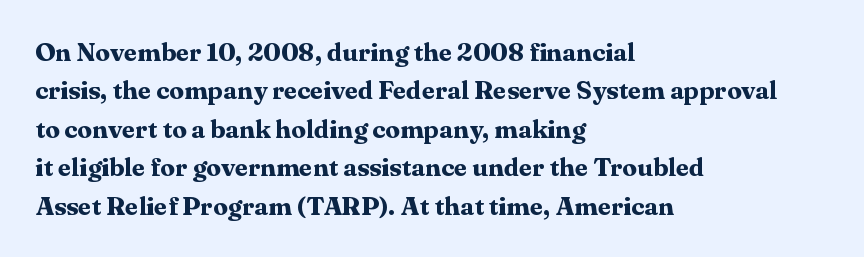
{"italic": "no", "bold": "yes", "underline": "no", "align": "left", "line_spacing": "normal", "line_spacing_ratio": 1.48, "letter_spacing": "normal", "letter_spacing_em": 0.0, "glyph_px": 26}
